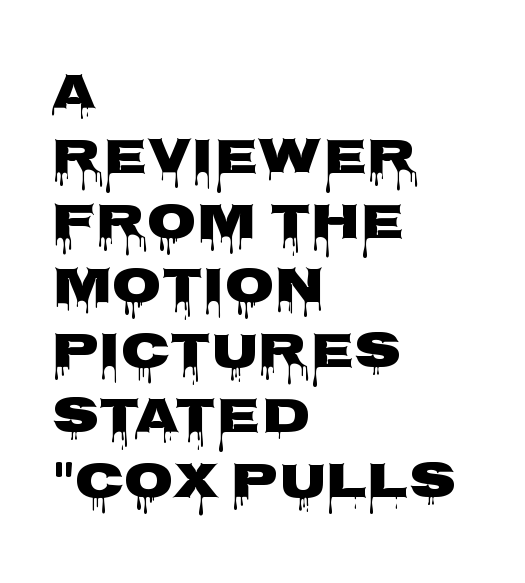
{"serif": "no", "italic": "no", "width": "wide", "stroke_contrast": "low", "x_height": "large", "monospaced": "no", "underline": "no", "align": "left", "line_spacing": "normal", "line_spacing_ratio": 1.27, "letter_spacing": "normal", "letter_spacing_em": 0.0, "glyph_px": 51}
